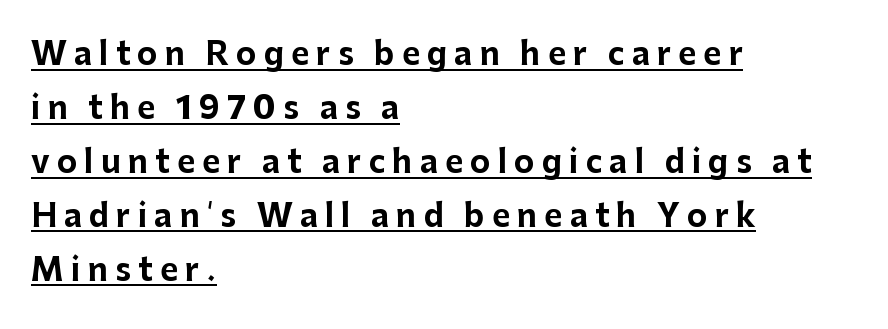
{"serif": "no", "italic": "no", "bold": "yes", "weight": "bold", "width": "normal", "stroke_contrast": "low", "x_height": "medium", "monospaced": "no", "underline": "yes", "align": "left", "line_spacing_ratio": 1.74, "letter_spacing": "wide", "letter_spacing_em": 0.23, "glyph_px": 31}
